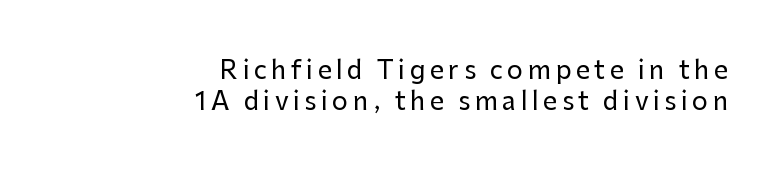
{"italic": "no", "underline": "no", "align": "right", "line_spacing_ratio": 1.24, "glyph_px": 25}
